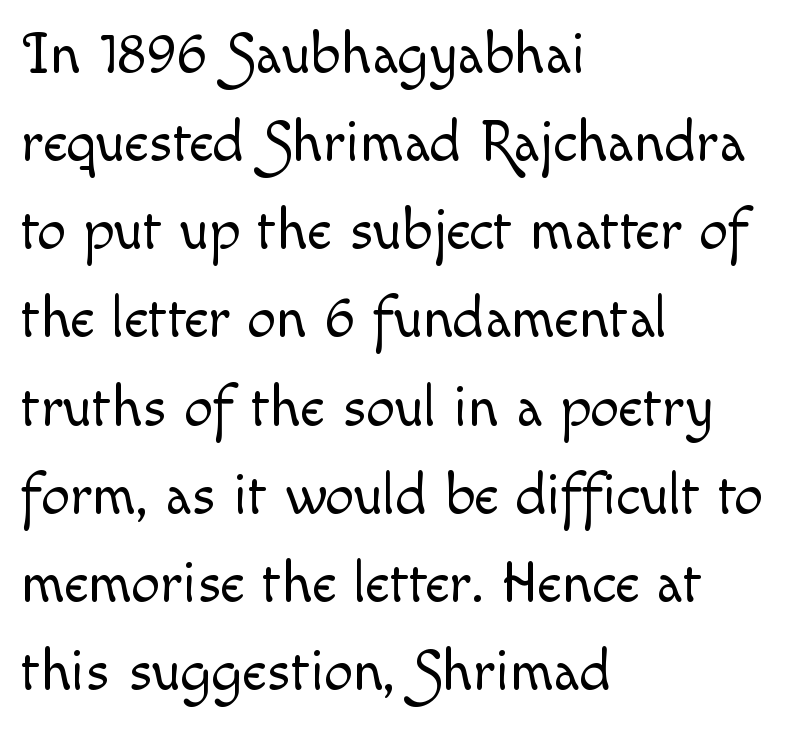
Clear beneath every line of the passage. No chunkiness to these letters — they're not bold. Typeset ragged right — the left edge is the straight one. Tracking here is standard; glyphs follow each other at the usual distance.
